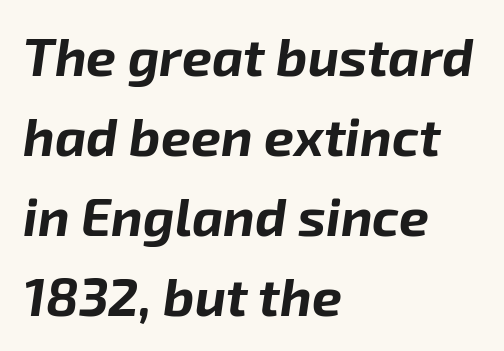
The image shows 53 px bold type, italic (leaning right); set left-aligned, normal line spacing (1.51x), normal letter spacing, not underlined; low stroke contrast and a medium x-height.
